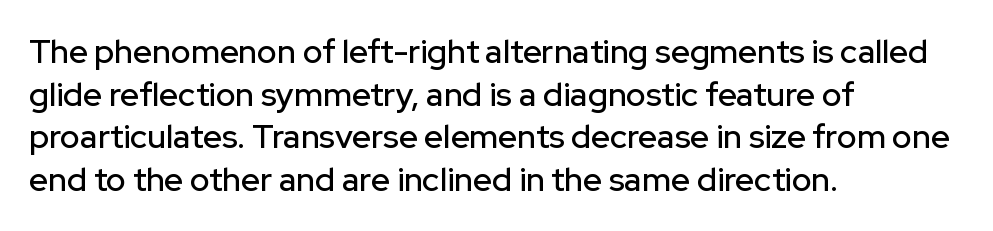
{"serif": "no", "italic": "no", "width": "normal", "stroke_contrast": "low", "x_height": "medium", "monospaced": "no", "underline": "no", "align": "left", "line_spacing": "normal", "line_spacing_ratio": 1.29, "letter_spacing": "normal", "letter_spacing_em": 0.0, "glyph_px": 33}
